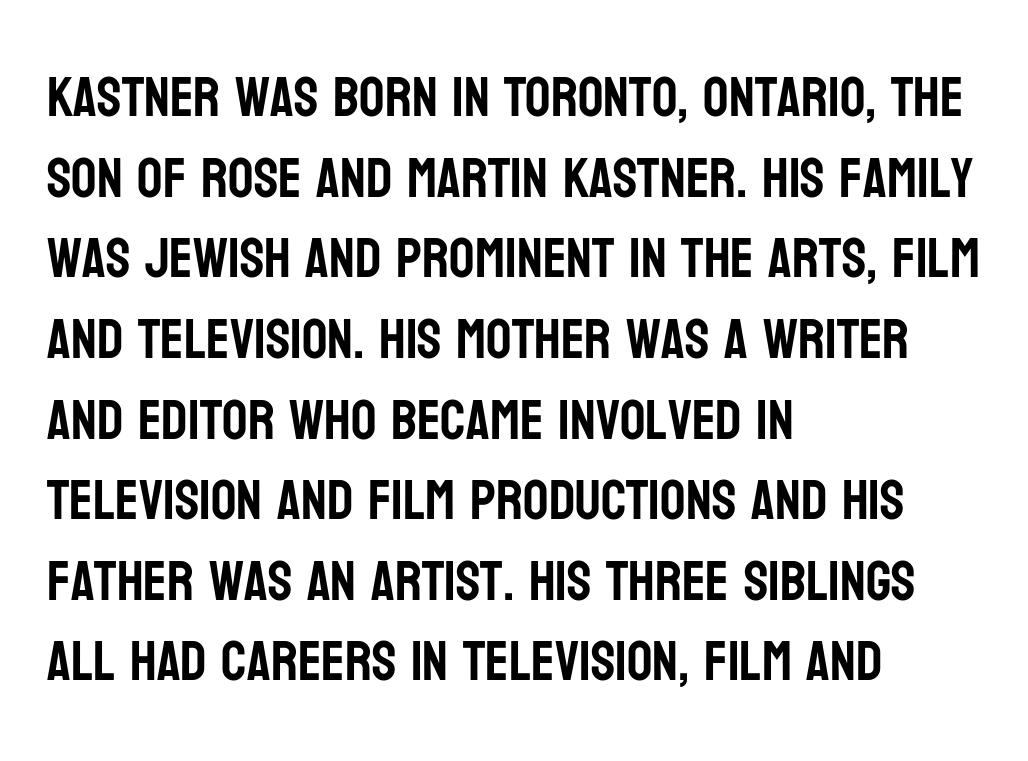
Q: Is the text italic (slanted)? A: No, it is upright.
Q: Is the typeface a serif or a sans-serif typeface? A: Sans-serif.
Q: Is the text underlined? A: No.
Q: How is the paragraph aligned? A: Left-aligned.
Q: Is the spacing between letters normal or unusually wide? A: Normal.
Q: Is the spacing between lines tight, normal or loose? A: Normal.
Q: Width (condensed, normal, or wide)? A: Condensed.
Q: Stroke contrast? A: Low.
Q: x-height? A: Large.
Q: Monospaced? A: No.
